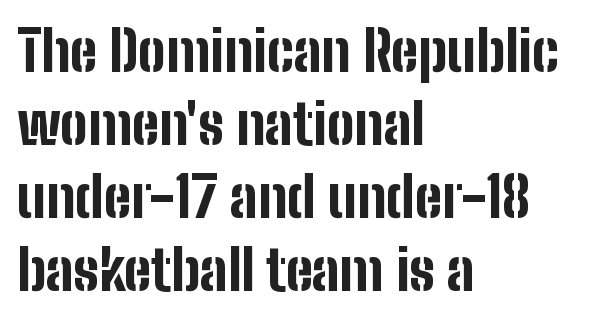
{"serif": "no", "italic": "no", "bold": "yes", "weight": "bold", "width": "condensed", "stroke_contrast": "low", "x_height": "medium", "monospaced": "no", "underline": "no", "align": "left", "line_spacing": "normal", "line_spacing_ratio": 1.33, "letter_spacing": "normal", "letter_spacing_em": 0.0, "glyph_px": 55}
